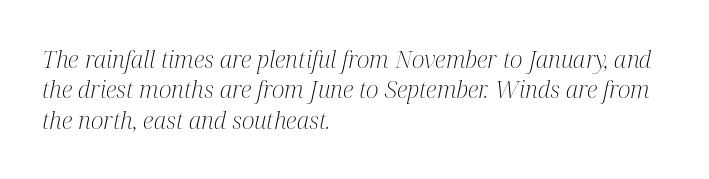
Designer's note — italics engaged. Short note: letters normally spaced. The typesetting does not lean heavy: it is not bold. This rendering features lettering with no underline. The typesetter chose a ragged-right arrangement here. Notice how descenders clear the ascenders below comfortably — that's standard leading.
